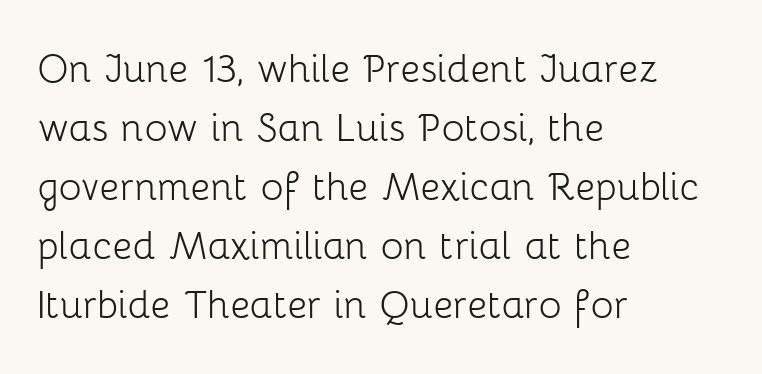
This sample uses an upright cut, with every glyph sitting square on the baseline. Each letter's strokes conclude bluntly, with no projecting serifs. Underline: absent. Observe the ordinary spacing: letters are neighbours, not strangers. This is not heavy type; no bold has been used.
